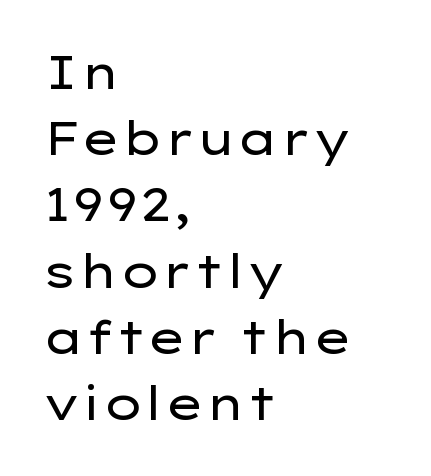
{"serif": "no", "italic": "no", "bold": "no", "weight": "regular", "width": "wide", "stroke_contrast": "low", "x_height": "medium", "monospaced": "no", "underline": "no", "align": "left", "line_spacing": "normal", "line_spacing_ratio": 1.44, "letter_spacing": "normal", "letter_spacing_em": 0.0, "glyph_px": 46}
